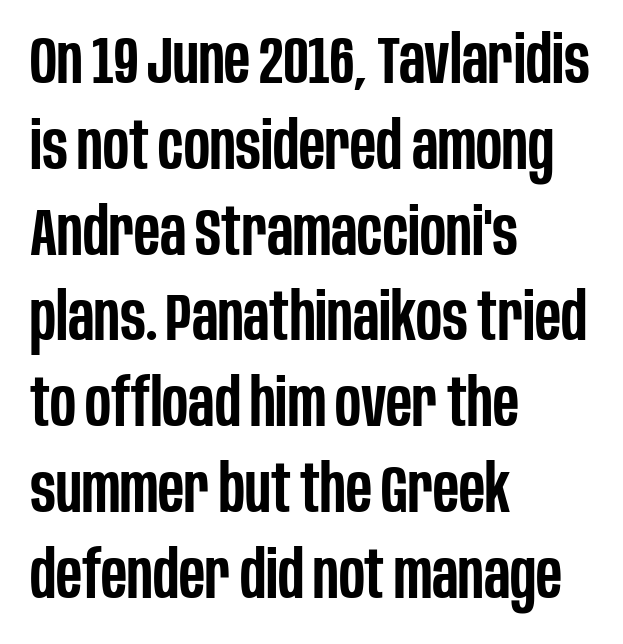
Spacing verdict: proportional, widths tailored to each character. Has an underline been added? It has not. Strokes here are thickened, but only to semibold level. The rag falls on the right side of this text block.
